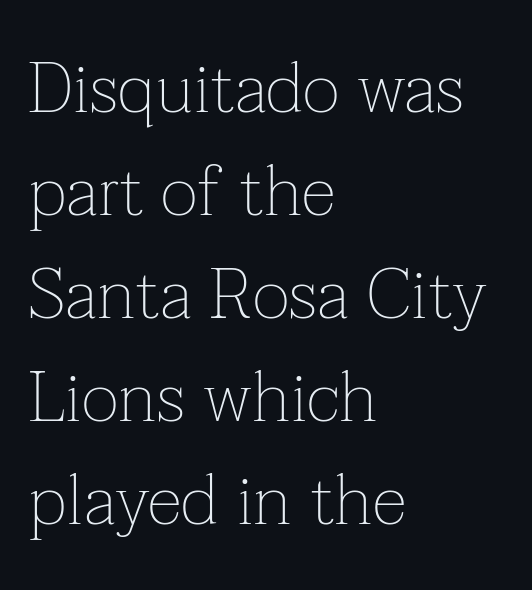
Unlike italic type, these characters show no tilt at all. There is no visible air inserted between adjacent glyphs. The paragraph has a hard left edge and a soft right edge. The strokes are not fattened; the text isn't bold. Does the type have serifs? Yes, each stem ends in a small foot. Bare-footed words on every line.
